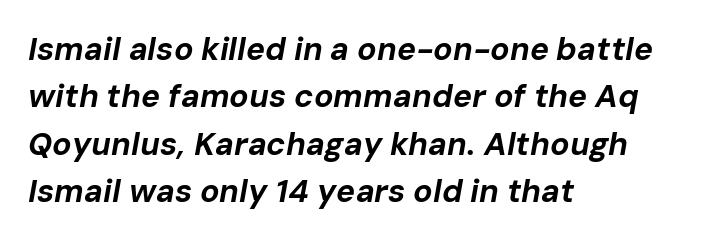
Q: Is the text bold? A: Yes.
Q: Is the text italic (slanted)? A: Yes, it leans right by about 10 degrees.
Q: Is the text underlined? A: No.
Q: How is the paragraph aligned? A: Left-aligned.
Q: Is the spacing between letters normal or unusually wide? A: Normal.
Q: Is the spacing between lines tight, normal or loose? A: Normal.
Q: Width (condensed, normal, or wide)? A: Normal.
Q: Stroke contrast? A: Low.
Q: x-height? A: Medium.
Q: Monospaced? A: No.
